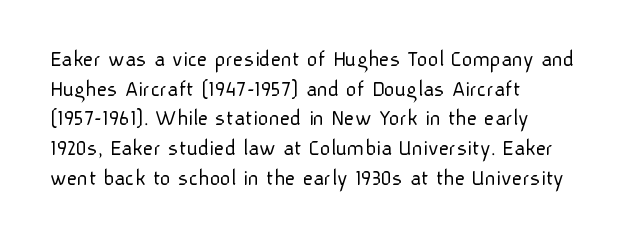
{"italic": "no", "bold": "no", "underline": "no", "align": "left", "line_spacing": "normal", "line_spacing_ratio": 1.29, "letter_spacing": "normal", "letter_spacing_em": 0.0, "glyph_px": 23}
